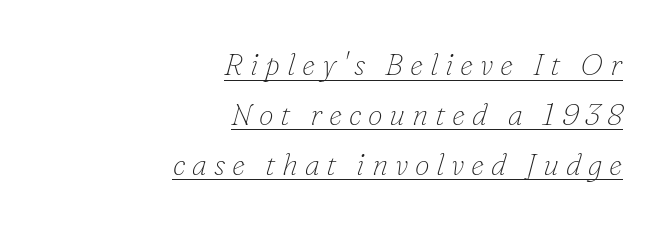
{"serif": "yes", "italic": "yes", "lean": "right", "slant_degrees": 16, "bold": "no", "weight": "thin", "width": "normal", "stroke_contrast": "low", "x_height": "small", "monospaced": "no", "underline": "yes", "align": "right", "line_spacing": "normal", "line_spacing_ratio": 1.66, "letter_spacing": "wide", "letter_spacing_em": 0.23, "glyph_px": 30}
